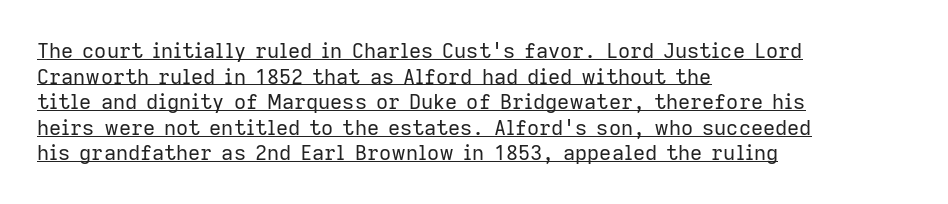
The image shows 21 px text type, upright; set left-aligned, line spacing 1.22x, normal letter spacing, underlined.
